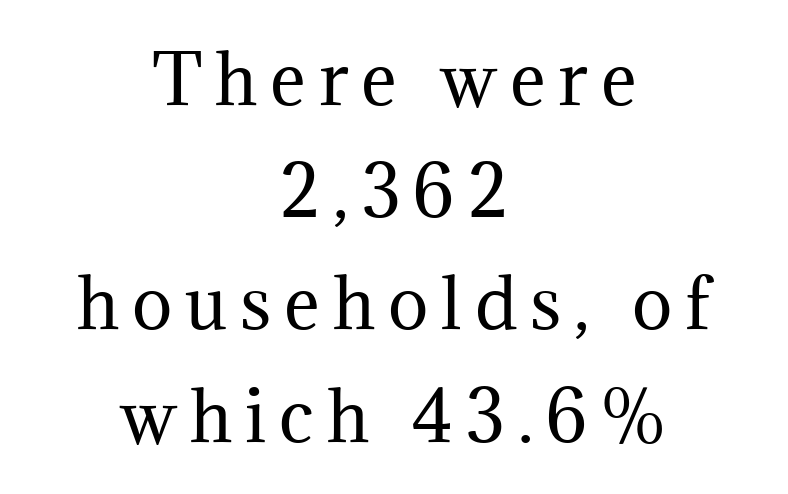
Q: Is the text bold? A: No.
Q: Is the text italic (slanted)? A: No, it is upright.
Q: Is the typeface a serif or a sans-serif typeface? A: Serif.
Q: Is the text underlined? A: No.
Q: How is the paragraph aligned? A: Centered.
Q: Is the spacing between lines tight, normal or loose? A: Normal.
Q: Width (condensed, normal, or wide)? A: Normal.
Q: Stroke contrast? A: Medium.
Q: x-height? A: Medium.
Q: Monospaced? A: No.
